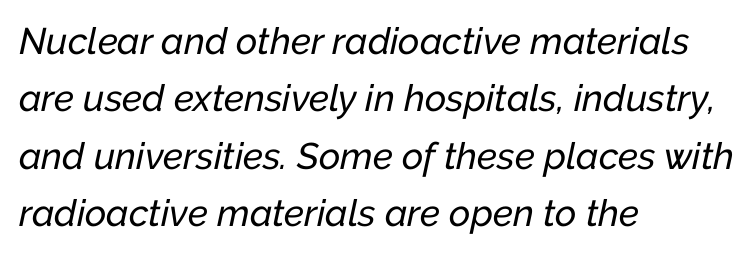
The image shows 37 px text type, italic (leaning right); set left-aligned, normal line spacing (1.55x), normal letter spacing, not underlined; low stroke contrast and a medium x-height.
